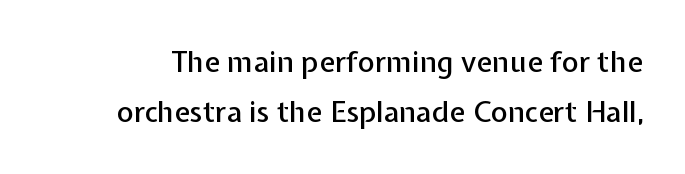
The image shows 29 px sans-serif type, upright; set line spacing 1.74x, normal letter spacing, not underlined; low stroke contrast and a medium x-height.
